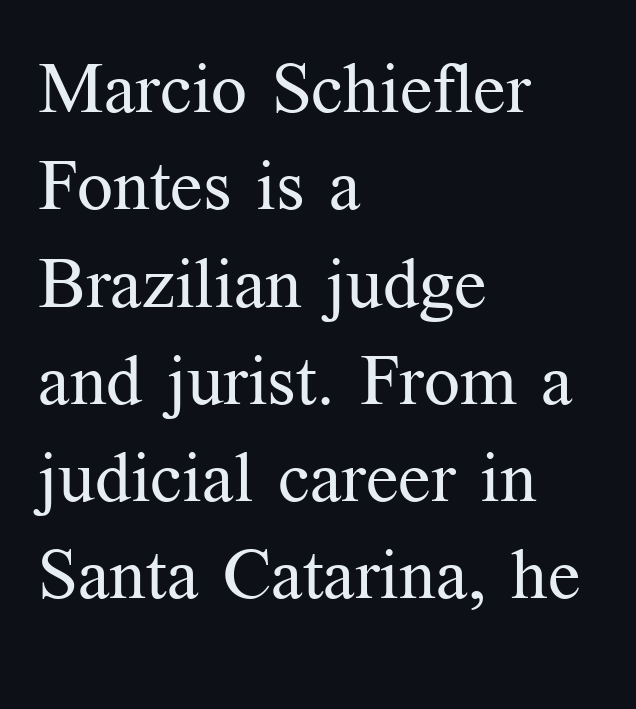
The image shows 71 px regular-weight serif type, upright; set left-aligned, normal line spacing (1.37x), normal letter spacing, not underlined; medium stroke contrast and a medium x-height.
